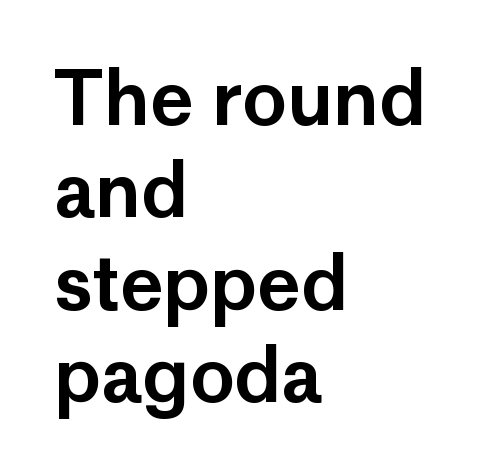
The image shows 74 px sans-serif type, upright; set left-aligned, normal line spacing (1.25x), normal letter spacing, not underlined; low stroke contrast and a medium x-height.
